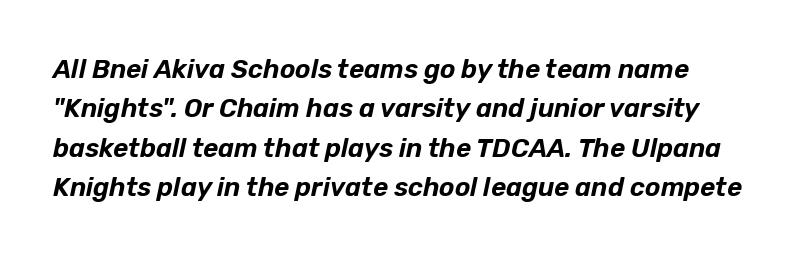
The image shows 26 px text type, italic (leaning right); set normal line spacing (1.51x), normal letter spacing, not underlined.
